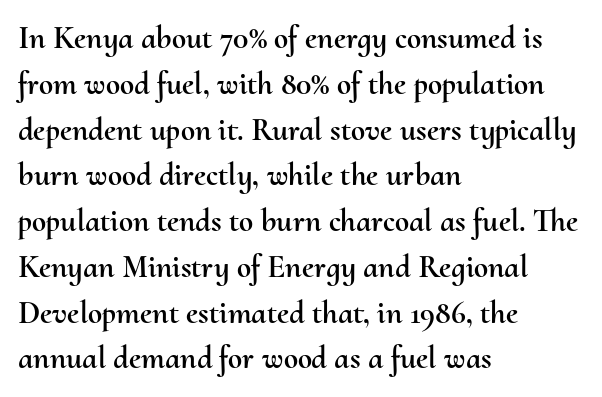
{"italic": "no", "width": "normal", "stroke_contrast": "medium", "x_height": "small", "monospaced": "no", "underline": "no", "align": "left", "line_spacing": "normal", "line_spacing_ratio": 1.43, "letter_spacing": "normal", "letter_spacing_em": 0.0, "glyph_px": 32}
